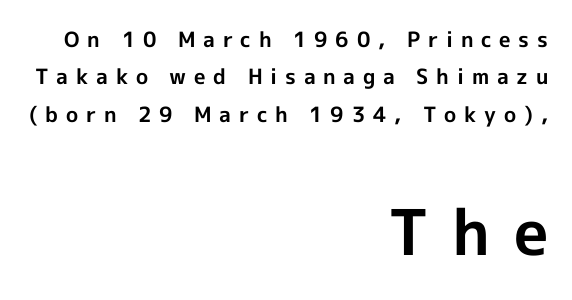
{"serif": "no", "italic": "no", "bold": "yes", "weight": "bold", "width": "normal", "x_height": "medium", "monospaced": "no", "underline": "no", "align": "right", "line_spacing_ratio": 1.78, "letter_spacing": "wide", "letter_spacing_em": 0.37, "larger_block": "second", "size_ratio": 3.0, "glyph_px": 63}
